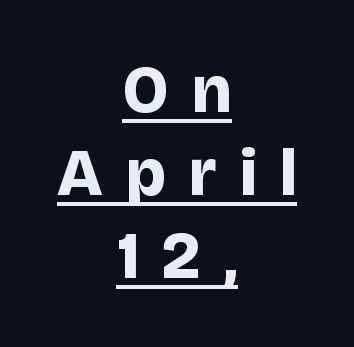
{"serif": "no", "italic": "no", "bold": "yes", "weight": "bold", "width": "normal", "stroke_contrast": "low", "x_height": "large", "monospaced": "no", "underline": "yes", "align": "center", "line_spacing_ratio": 1.24, "letter_spacing": "wide", "letter_spacing_em": 0.35, "glyph_px": 67}
